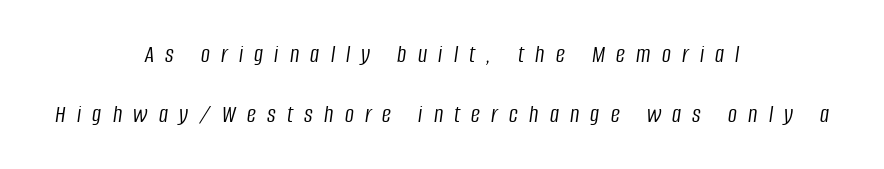
The line texture is sparse and dotted thanks to wide tracking. Stem width sits at or under what a default text font uses. Yep, that's italic — everything's leaning. This rendering uses center alignment, leaving both contours irregular but symmetric.
